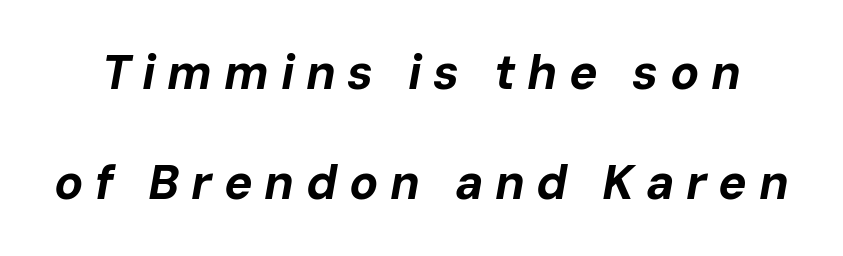
The image shows 48 px bold type, italic (leaning right); set loose line spacing (2.3x), unusually wide letter spacing (+0.24 em), not underlined; low stroke contrast and a medium x-height.
